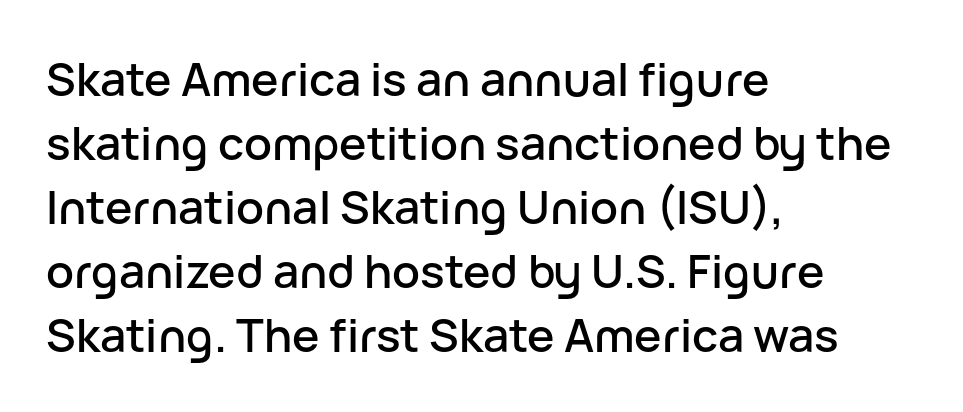
Q: Is the text italic (slanted)? A: No, it is upright.
Q: Is the typeface a serif or a sans-serif typeface? A: Sans-serif.
Q: Is the text underlined? A: No.
Q: How is the paragraph aligned? A: Left-aligned.
Q: Is the spacing between letters normal or unusually wide? A: Normal.
Q: Is the spacing between lines tight, normal or loose? A: Normal.
Q: Width (condensed, normal, or wide)? A: Normal.
Q: Stroke contrast? A: Low.
Q: x-height? A: Medium.
Q: Monospaced? A: No.
